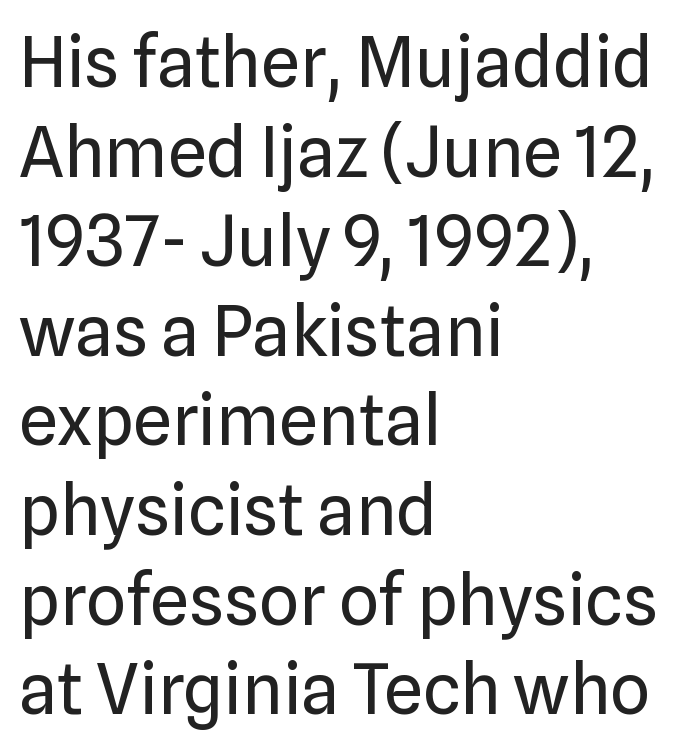
The image shows 70 px regular-weight sans-serif type, upright; set left-aligned, normal line spacing (1.28x), normal letter spacing, not underlined; low stroke contrast and a medium x-height.
